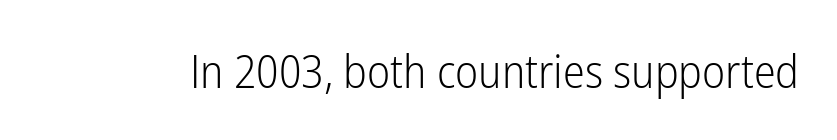
The image shows 46 px light, condensed sans-serif type, upright; set normal letter spacing, not underlined; low stroke contrast and a medium x-height.
